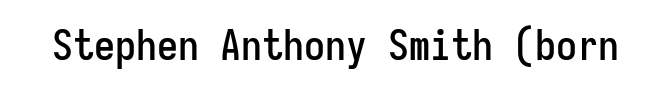
Q: Is the text italic (slanted)? A: No, it is upright.
Q: Is the typeface a serif or a sans-serif typeface? A: Sans-serif.
Q: Is the text underlined? A: No.
Q: Is the spacing between letters normal or unusually wide? A: Normal.
Q: Width (condensed, normal, or wide)? A: Condensed.
Q: Stroke contrast? A: Low.
Q: x-height? A: Medium.
Q: Monospaced? A: Yes.
